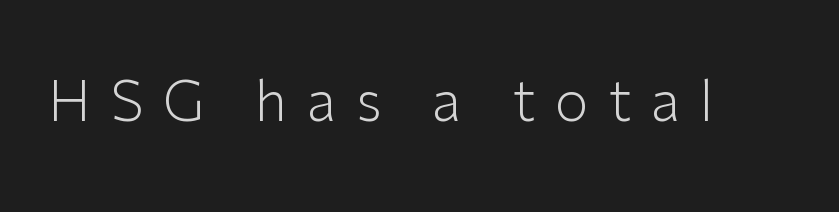
{"serif": "no", "italic": "no", "bold": "no", "weight": "light", "width": "normal", "stroke_contrast": "low", "x_height": "medium", "monospaced": "no", "underline": "no", "letter_spacing": "wide", "letter_spacing_em": 0.36, "glyph_px": 55}
